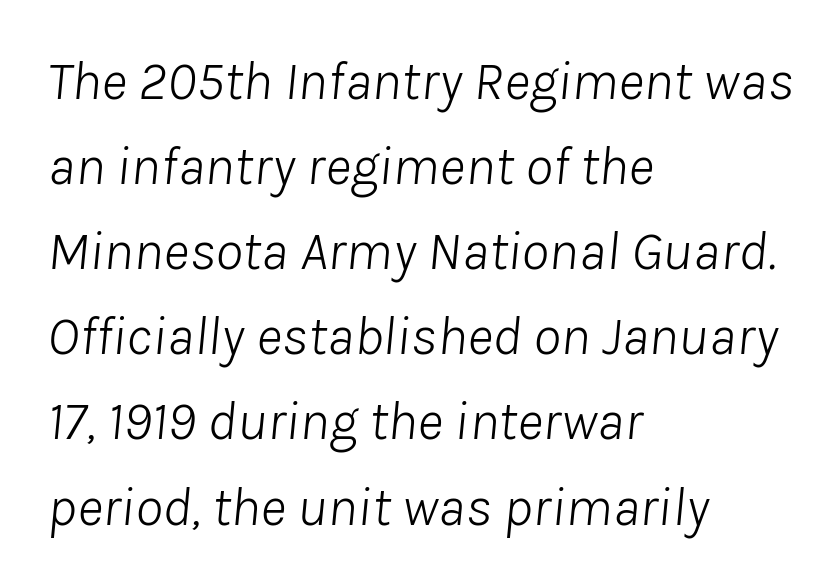
Q: Is the text bold? A: No.
Q: Is the text italic (slanted)? A: Yes, it leans right by about 8 degrees.
Q: Is the text underlined? A: No.
Q: How is the paragraph aligned? A: Left-aligned.
Q: Is the spacing between letters normal or unusually wide? A: Normal.
Q: Is the spacing between lines tight, normal or loose? A: Normal.
Q: Width (condensed, normal, or wide)? A: Normal.
Q: Stroke contrast? A: Low.
Q: x-height? A: Medium.
Q: Monospaced? A: No.
